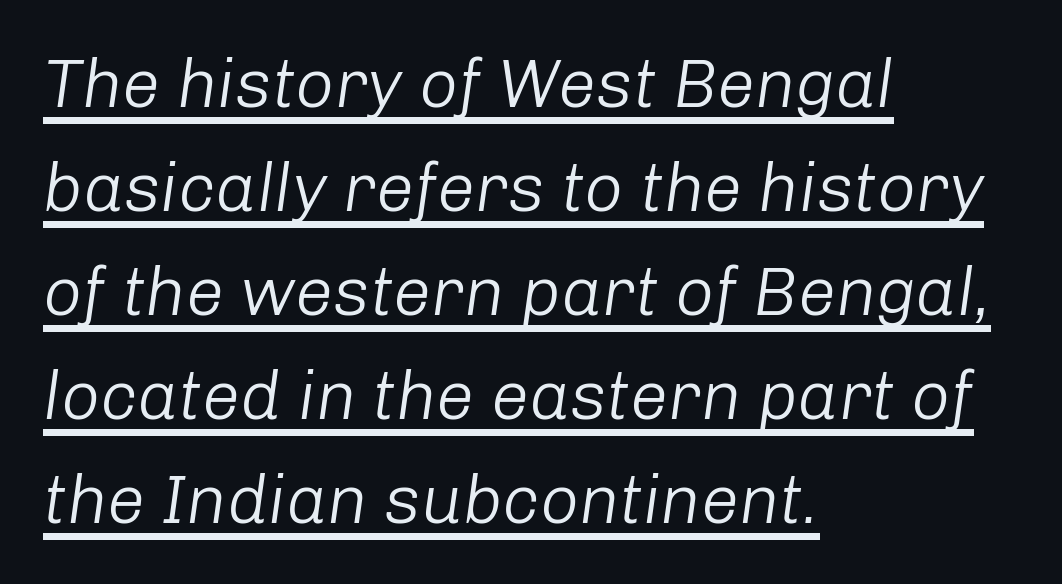
The paragraph shown leans on its left margin. Every word sits above its own underline. The font's italic variant was chosen for this text. Compared with typical paragraphs, the rows here are spaced about the same. Is the type heavy? It reads as light-to-regular instead. Do the characters align in a grid? No, the font is proportional.
